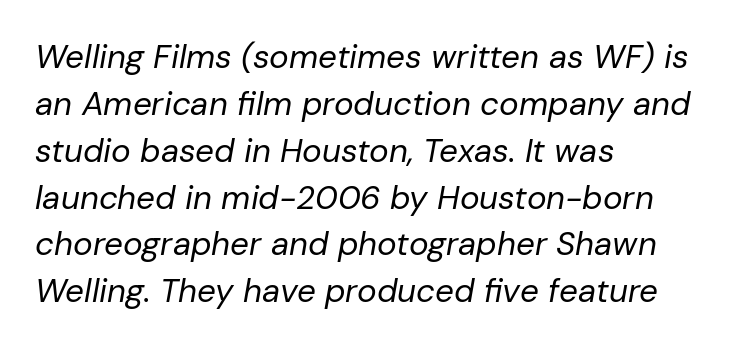
Where is the straight margin? On the left. Nobody touched the tracking dial on this one. Emphasis-style slanted type is in use. Is there much room between lines? A standard amount, neither cramped nor airy. A bare baseline throughout the passage.
